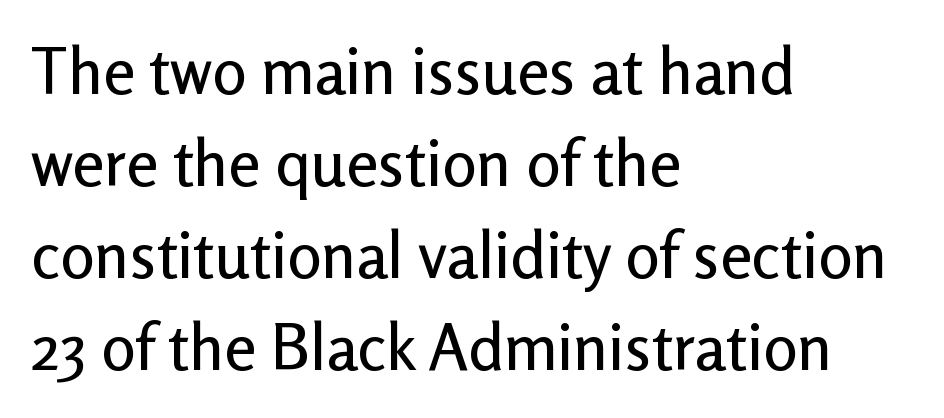
Q: Is the text italic (slanted)? A: No, it is upright.
Q: Is the typeface a serif or a sans-serif typeface? A: Sans-serif.
Q: Is the text underlined? A: No.
Q: How is the paragraph aligned? A: Left-aligned.
Q: Is the spacing between letters normal or unusually wide? A: Normal.
Q: Is the spacing between lines tight, normal or loose? A: Normal.
Q: Width (condensed, normal, or wide)? A: Normal.
Q: Stroke contrast? A: Low.
Q: x-height? A: Medium.
Q: Monospaced? A: No.
